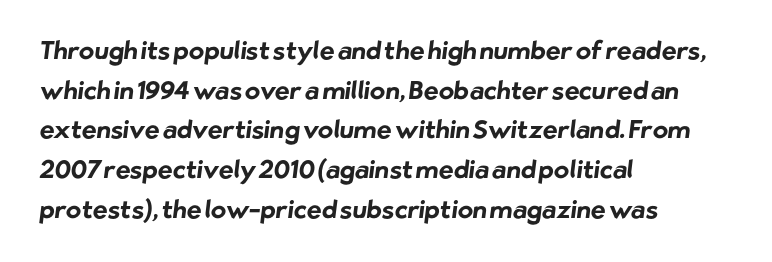
Q: Is the text bold? A: Yes.
Q: Is the text underlined? A: No.
Q: How is the paragraph aligned? A: Left-aligned.
Q: Is the spacing between letters normal or unusually wide? A: Normal.
Q: Is the spacing between lines tight, normal or loose? A: Normal.
